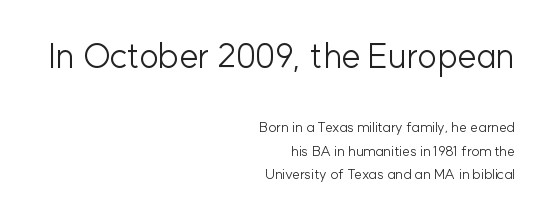
A typesetter would call this proportional, since set widths differ per character. The specimen omits any rule beneath the text block's lines. The composition opens big and finishes small. Nobody touched the tracking dial on this one. The compositor pushed each line to the right boundary. A typesetter would label this face a sans.
